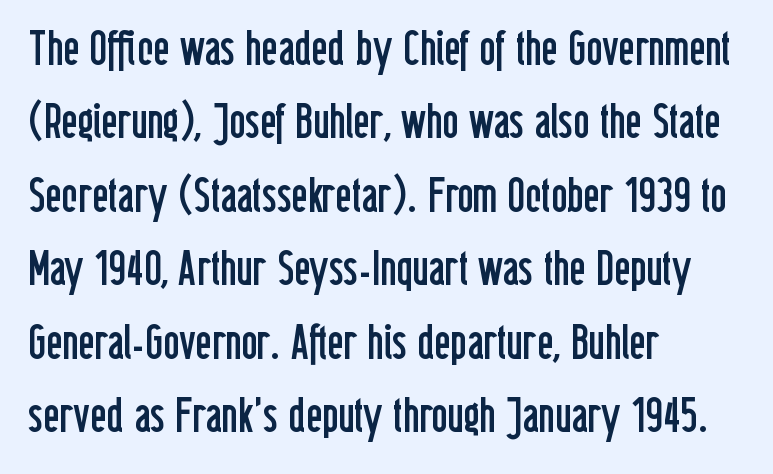
Q: Is the text bold? A: No.
Q: Is the text italic (slanted)? A: No, it is upright.
Q: Is the typeface a serif or a sans-serif typeface? A: Sans-serif.
Q: Is the text underlined? A: No.
Q: How is the paragraph aligned? A: Left-aligned.
Q: Is the spacing between letters normal or unusually wide? A: Normal.
Q: Is the spacing between lines tight, normal or loose? A: Normal.
Q: Width (condensed, normal, or wide)? A: Condensed.
Q: Stroke contrast? A: Low.
Q: x-height? A: Medium.
Q: Monospaced? A: No.
